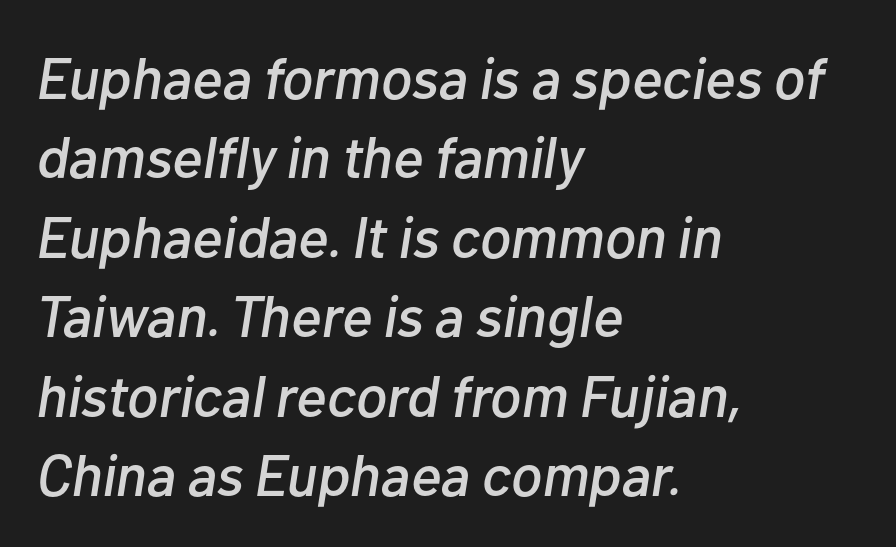
{"italic": "yes", "lean": "right", "slant_degrees": 10, "width": "normal", "stroke_contrast": "low", "x_height": "medium", "monospaced": "no", "underline": "no", "align": "left", "line_spacing": "normal", "line_spacing_ratio": 1.37, "letter_spacing": "normal", "letter_spacing_em": 0.0, "glyph_px": 58}
